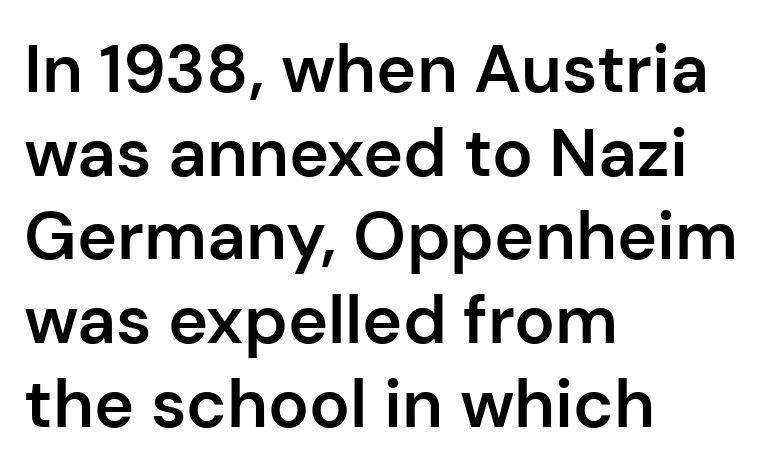
{"serif": "no", "italic": "no", "bold": "semi", "weight": "semibold", "width": "normal", "stroke_contrast": "low", "x_height": "medium", "monospaced": "no", "underline": "no", "align": "left", "line_spacing_ratio": 1.23, "letter_spacing": "normal", "letter_spacing_em": 0.0, "glyph_px": 68}
